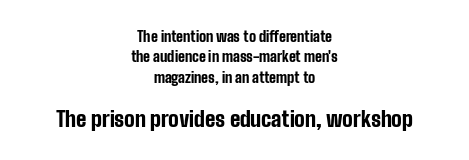
Small over large — that's the arrangement of the two blocks here. Caption: bold face, heavy strokes. The tracking reads as untouched default to a designer's eye. Words float on clear page, feet unadorned.
